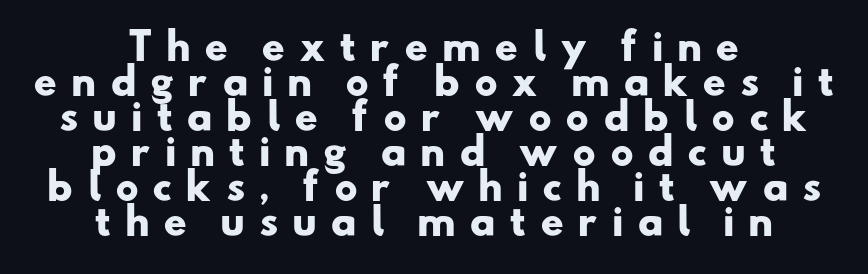
The image shows 36 px heavy, wide sans-serif type; set centered, tight line spacing (0.97x), unusually wide letter spacing (+0.37 em), not underlined; low stroke contrast and a small x-height.
